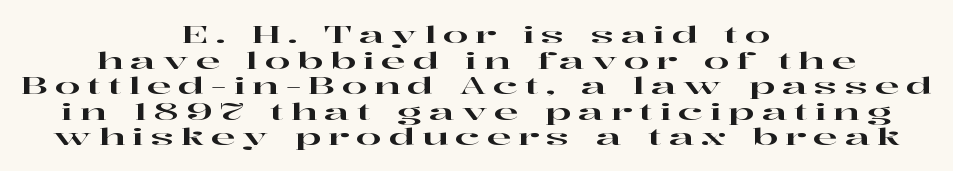
Q: Is the text italic (slanted)? A: No, it is upright.
Q: Is the text underlined? A: No.
Q: How is the paragraph aligned? A: Centered.
Q: Is the spacing between letters normal or unusually wide? A: Unusually wide.
Q: Is the spacing between lines tight, normal or loose? A: Tight.
